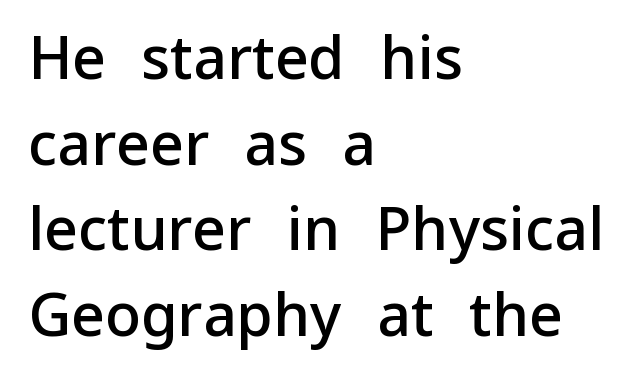
The image shows 59 px semibold sans-serif type, upright; set left-aligned, normal line spacing (1.45x), normal letter spacing, not underlined; low stroke contrast and a medium x-height.
